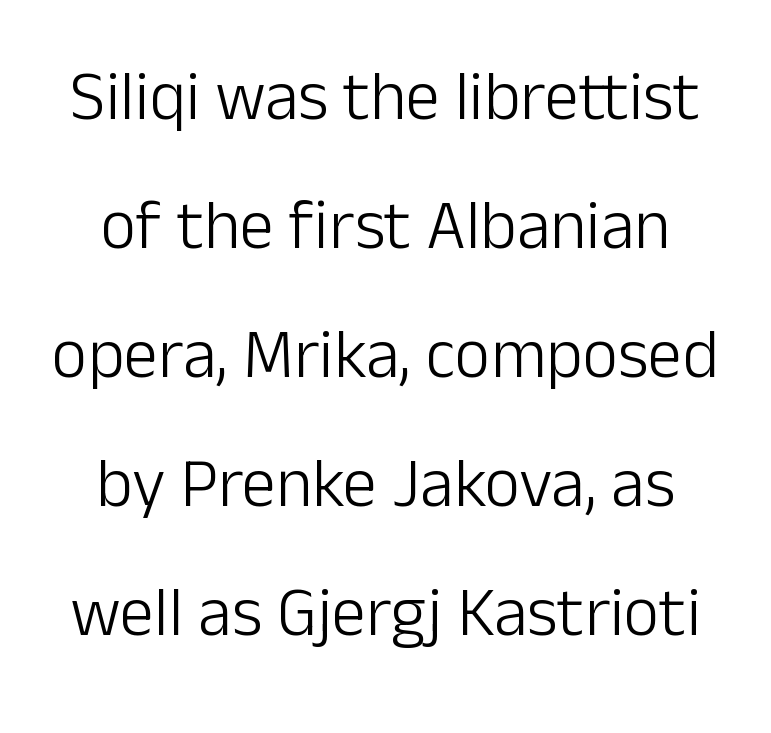
{"serif": "no", "italic": "no", "bold": "no", "weight": "light", "width": "normal", "stroke_contrast": "low", "x_height": "medium", "monospaced": "no", "underline": "no", "line_spacing_ratio": 1.87, "letter_spacing": "normal", "letter_spacing_em": 0.0, "glyph_px": 69}
